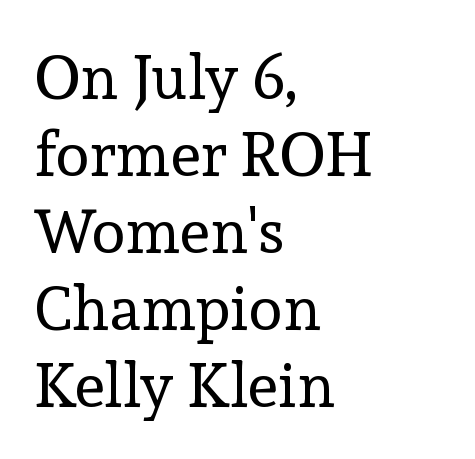
Notice how the passage keeps a crisp vertical edge on the left only. The passage shown has conventional tracking throughout. When letters stand straight like this, we call the style roman or upright. You can tell from the footed stems that serif type was used. Vertical stems look standard width or narrower in stroke. Underlining? Definitely not there.
